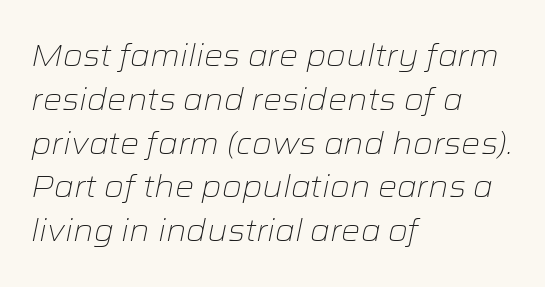
Q: Is the text bold? A: No.
Q: Is the text italic (slanted)? A: Yes, it leans right by about 12 degrees.
Q: Is the text underlined? A: No.
Q: How is the paragraph aligned? A: Left-aligned.
Q: Is the spacing between letters normal or unusually wide? A: Normal.
Q: Is the spacing between lines tight, normal or loose? A: Normal.
Q: Width (condensed, normal, or wide)? A: Wide.
Q: Stroke contrast? A: Low.
Q: x-height? A: Medium.
Q: Monospaced? A: No.
